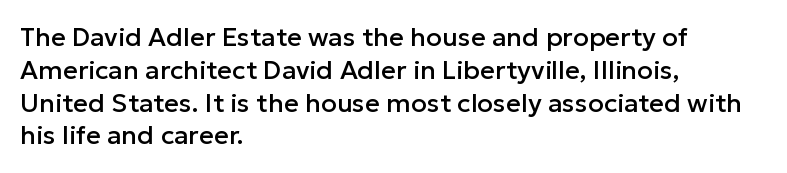
Each new line begins a customary step beneath the previous one. The passage shown is not underscored anywhere. Unlike italic type, these characters show no tilt at all. Casual observation: everything's shoved over to the left.
